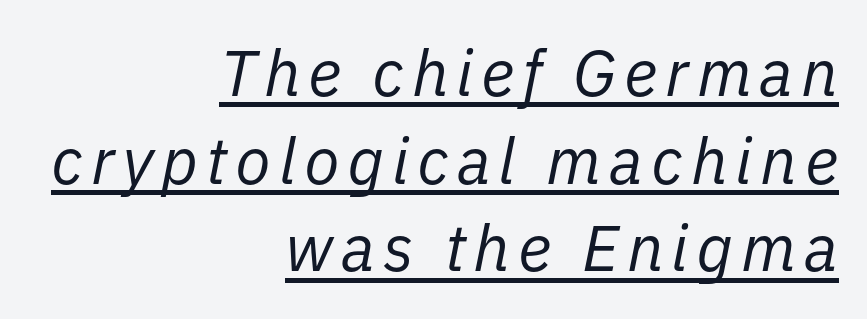
{"italic": "yes", "lean": "right", "slant_degrees": 11, "bold": "no", "weight": "regular", "width": "normal", "stroke_contrast": "low", "x_height": "medium", "monospaced": "no", "underline": "yes", "align": "right", "line_spacing": "normal", "line_spacing_ratio": 1.35, "glyph_px": 65}
